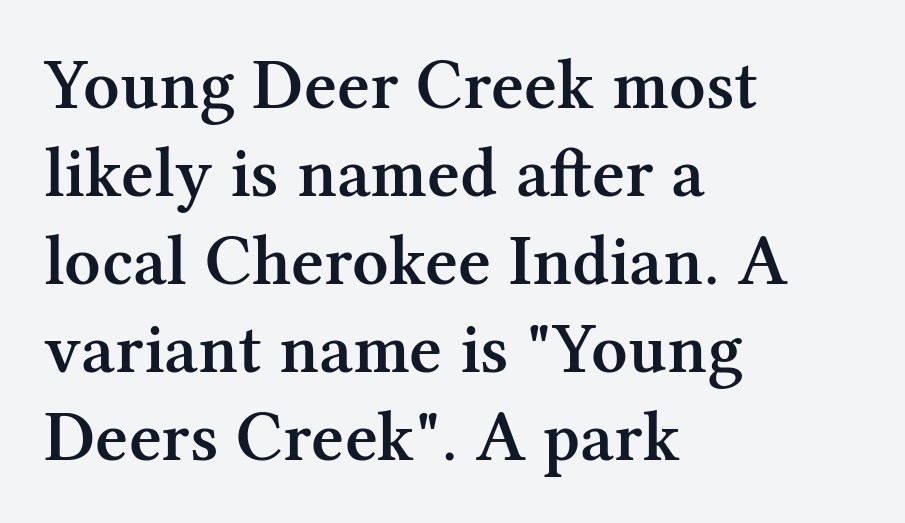
Q: Is the text bold? A: Semi-bold.
Q: Is the text italic (slanted)? A: No, it is upright.
Q: Is the typeface a serif or a sans-serif typeface? A: Serif.
Q: Is the text underlined? A: No.
Q: How is the paragraph aligned? A: Left-aligned.
Q: Is the spacing between letters normal or unusually wide? A: Normal.
Q: Width (condensed, normal, or wide)? A: Normal.
Q: Stroke contrast? A: Medium.
Q: x-height? A: Medium.
Q: Monospaced? A: No.
